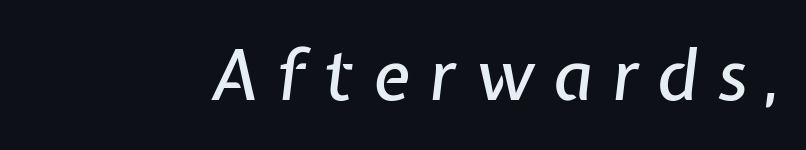
Character widths vary here, with narrow letters taking less room than wide ones. These lines have a slow, spaced-out rhythm from letter to letter. Style check: oblique. Nobody drew a line under any word here.
